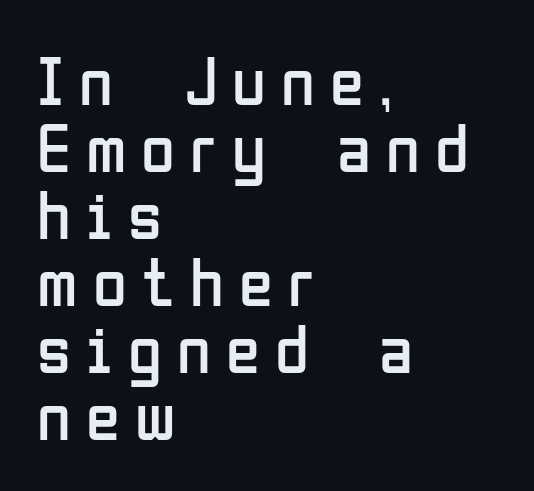
Q: Is the text bold? A: No.
Q: Is the text italic (slanted)? A: No, it is upright.
Q: Is the typeface a serif or a sans-serif typeface? A: Sans-serif.
Q: Is the text underlined? A: No.
Q: How is the paragraph aligned? A: Left-aligned.
Q: Is the spacing between letters normal or unusually wide? A: Unusually wide.
Q: Is the spacing between lines tight, normal or loose? A: Tight.
Q: Width (condensed, normal, or wide)? A: Condensed.
Q: Stroke contrast? A: Low.
Q: x-height? A: Medium.
Q: Monospaced? A: No.
